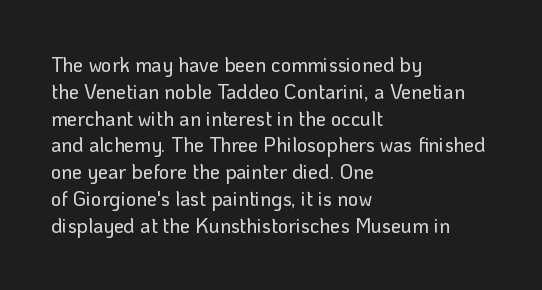
The image shows 20 px text type, upright; set left-aligned, normal line spacing (1.34x), normal letter spacing, not underlined.
